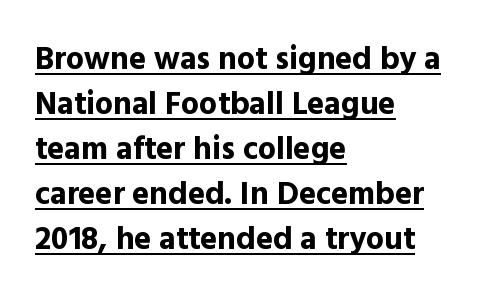
Q: Is the text bold? A: Yes.
Q: Is the text italic (slanted)? A: No, it is upright.
Q: Is the typeface a serif or a sans-serif typeface? A: Sans-serif.
Q: Is the text underlined? A: Yes.
Q: How is the paragraph aligned? A: Left-aligned.
Q: Is the spacing between letters normal or unusually wide? A: Normal.
Q: Is the spacing between lines tight, normal or loose? A: Normal.
Q: Width (condensed, normal, or wide)? A: Normal.
Q: x-height? A: Medium.
Q: Monospaced? A: No.
